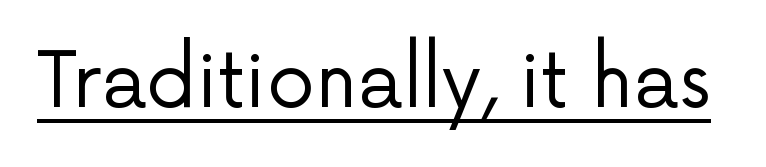
The image shows 76 px regular-weight sans-serif type, upright; set normal letter spacing, underlined; low stroke contrast and a medium x-height.
